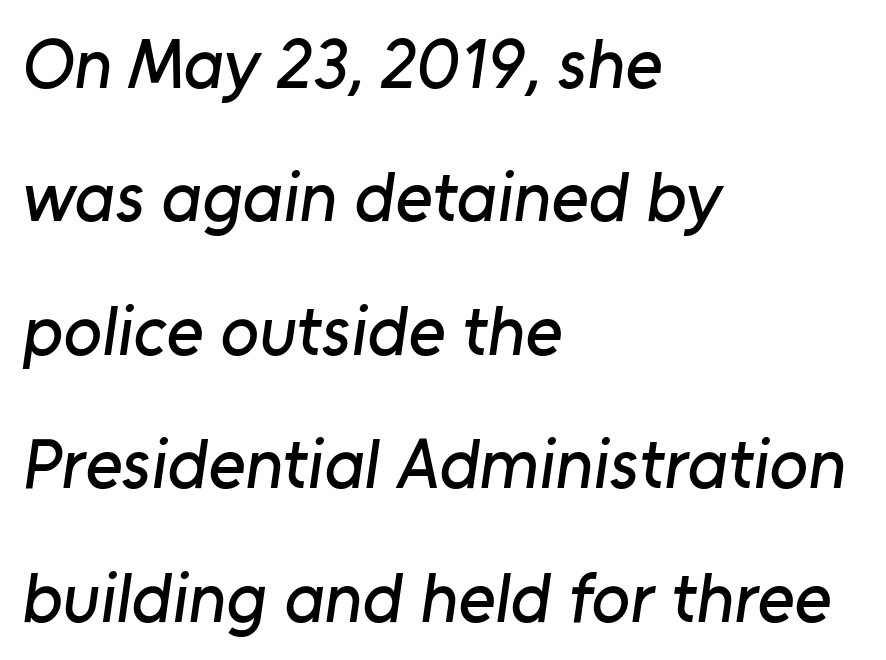
The passage shown is not underscored anywhere. The typeface chosen for these lines omits serifs. Nobody touched the tracking dial on this one. A classic flush-left, rag-right setting is used for this passage.
